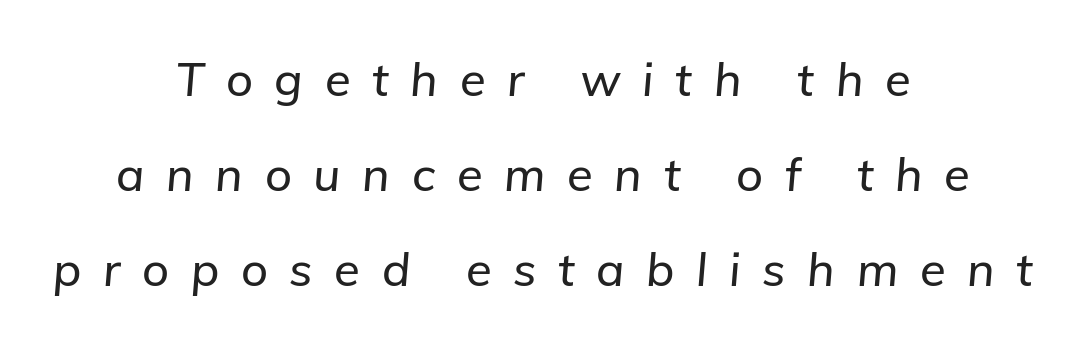
The image shows 47 px text type, italic (leaning right); set centered, loose line spacing (2.02x), unusually wide letter spacing (+0.46 em), not underlined; low stroke contrast and a medium x-height.
